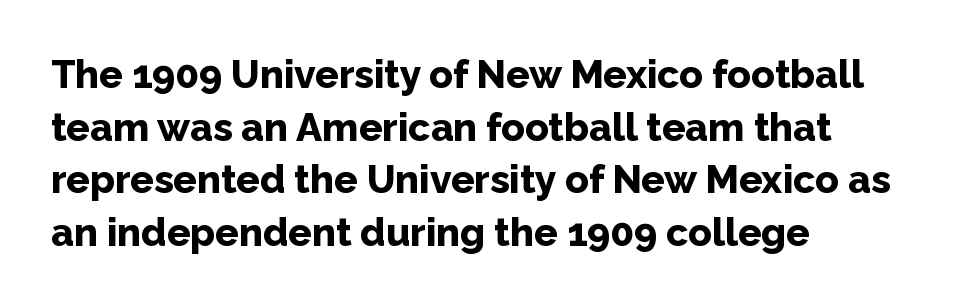
The image shows 39 px bold sans-serif type, upright; set left-aligned, normal line spacing (1.35x), normal letter spacing, not underlined; low stroke contrast and a medium x-height.
